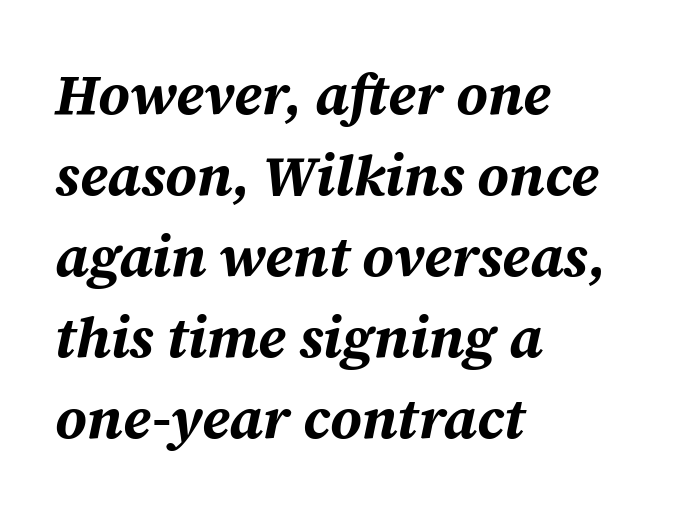
The image shows 57 px bold type, italic (leaning right); set left-aligned, normal line spacing (1.42x), normal letter spacing, not underlined; medium stroke contrast and a medium x-height.
